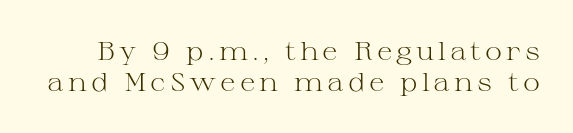
{"italic": "no", "bold": "no", "underline": "no", "line_spacing_ratio": 1.19, "glyph_px": 26}
